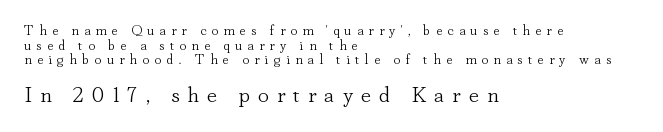
Q: Is the text bold? A: No.
Q: Is the text italic (slanted)? A: No, it is upright.
Q: Is the text underlined? A: No.
Q: How is the paragraph aligned? A: Left-aligned.
Q: Is the spacing between letters normal or unusually wide? A: Unusually wide.
Q: Is the spacing between lines tight, normal or loose? A: Tight.
Q: Which block of text is set in a larger size, the first (top) or the second (bottom)? A: The second (bottom) one.
